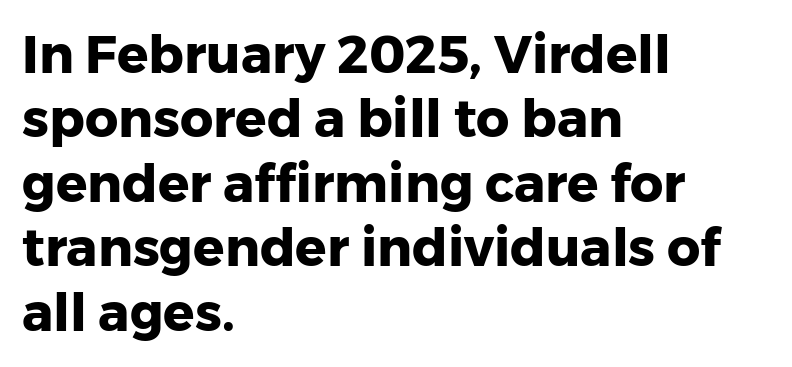
Heavy-handed strokes throughout: this text is bold. The rendering keeps characters at their native spacing. Stroke terminals: plain, sans-serif. Italic? Not at all — the glyphs are vertical. Descenders hang freely into open space.
